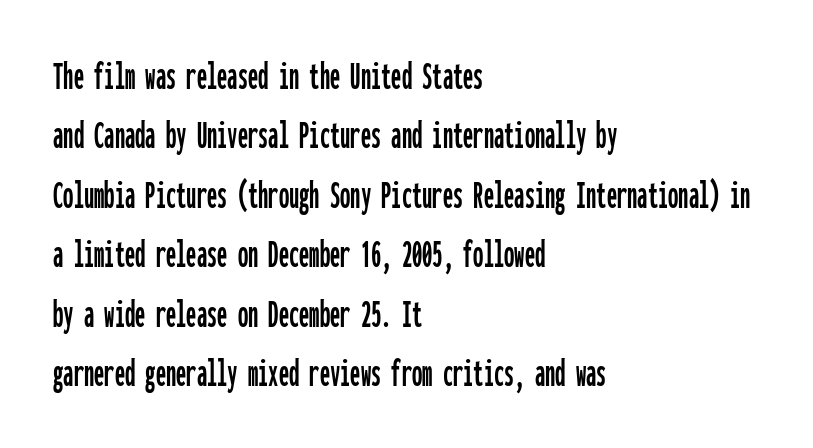
Q: Is the text italic (slanted)? A: No, it is upright.
Q: Is the typeface a serif or a sans-serif typeface? A: Sans-serif.
Q: Is the text underlined? A: No.
Q: How is the paragraph aligned? A: Left-aligned.
Q: Is the spacing between letters normal or unusually wide? A: Normal.
Q: Is the spacing between lines tight, normal or loose? A: Normal.
Q: Width (condensed, normal, or wide)? A: Condensed.
Q: Stroke contrast? A: Low.
Q: x-height? A: Medium.
Q: Monospaced? A: Yes.
